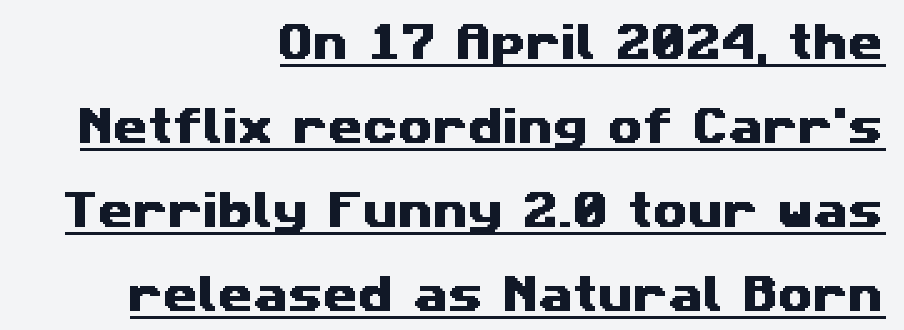
Q: Is the typeface a serif or a sans-serif typeface? A: Sans-serif.
Q: Is the text underlined? A: Yes.
Q: How is the paragraph aligned? A: Right-aligned.
Q: Is the spacing between letters normal or unusually wide? A: Normal.
Q: Is the spacing between lines tight, normal or loose? A: Loose.
Q: Width (condensed, normal, or wide)? A: Wide.
Q: Stroke contrast? A: Medium.
Q: x-height? A: Medium.
Q: Monospaced? A: No.
